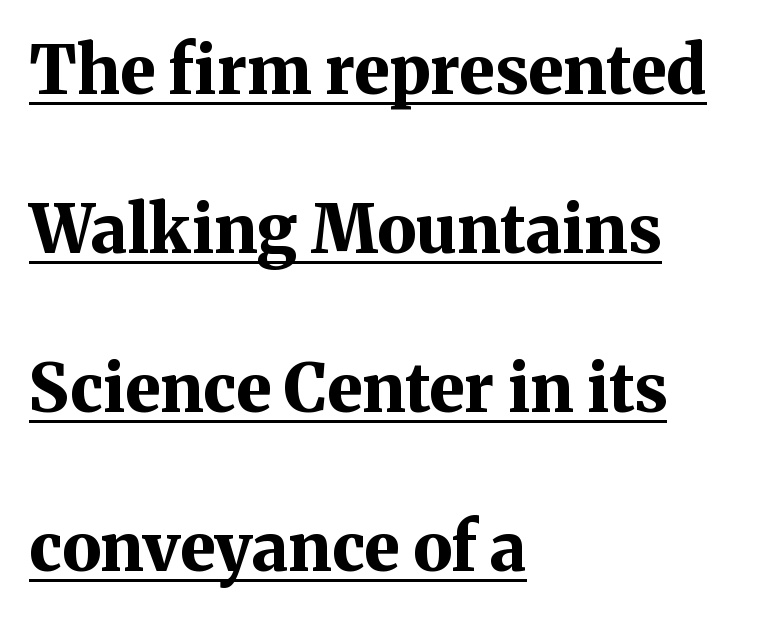
Examine the stroke ends and you'll spot serifs. Interline gaps are noticeably wide in this sample. The words here are underlined. Tracking here is standard; glyphs follow each other at the usual distance. Notice how thick the strokes are: this is what a full bold looks like.
